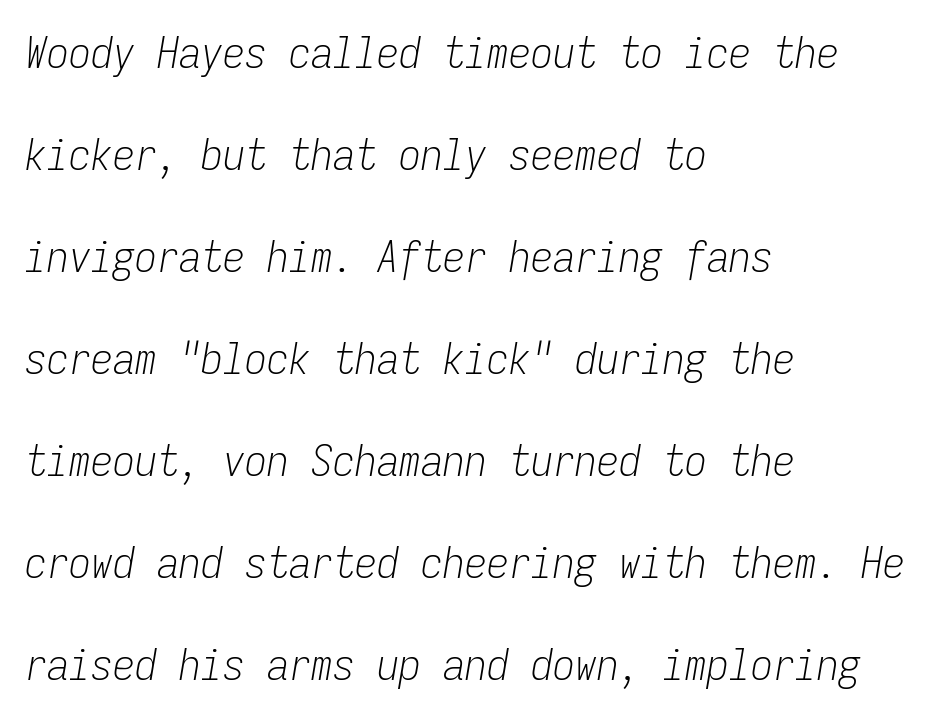
A typesetter would mark this as italic. Here the glyphs are tracked normally, forming tight word shapes. This sample is left-justified, so line endings fall wherever the words run out. Looks like terminal output: every glyph gets an equal slot. Anything drawn beneath the words? Only blank space. Counters stay open thanks to moderate or lighter strokes.
